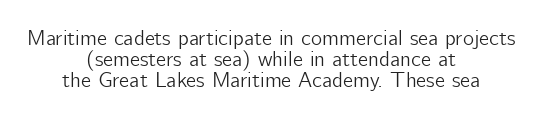
The image shows 21 px text type, upright; set centered, tight line spacing (1.0x), normal letter spacing, not underlined.
